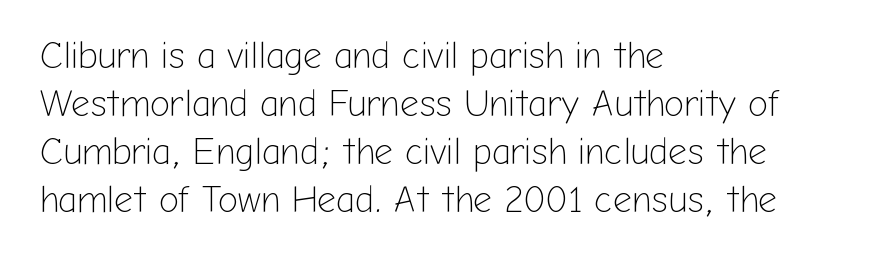
Q: Is the text bold? A: No.
Q: Is the text italic (slanted)? A: No, it is upright.
Q: Is the typeface a serif or a sans-serif typeface? A: Sans-serif.
Q: Is the text underlined? A: No.
Q: How is the paragraph aligned? A: Left-aligned.
Q: Is the spacing between letters normal or unusually wide? A: Normal.
Q: Is the spacing between lines tight, normal or loose? A: Normal.
Q: Width (condensed, normal, or wide)? A: Normal.
Q: Stroke contrast? A: Low.
Q: x-height? A: Medium.
Q: Monospaced? A: No.
